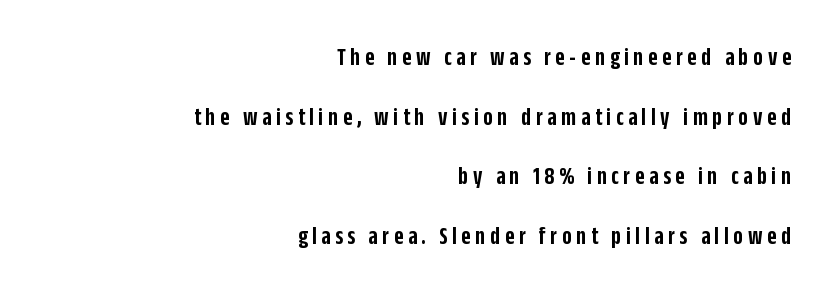
Lines of text with bare space underneath. Each glyph is drawn with semibold strokes, heavier than normal yet not fully bold. The letters stand upright; this is a roman face. This rendering uses right alignment, leaving the left contour irregular. The leading is generous, giving the passage an open texture.
